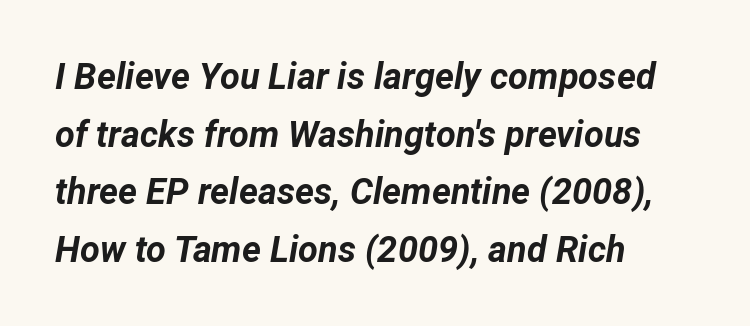
Here the glyphs are tracked normally, forming tight word shapes. The rows are spaced the way most documents space them. It's the slanting kind of type. Descender tails drop into unmarked territory. Bold? Absolutely — the strokes are thick and heavy.
